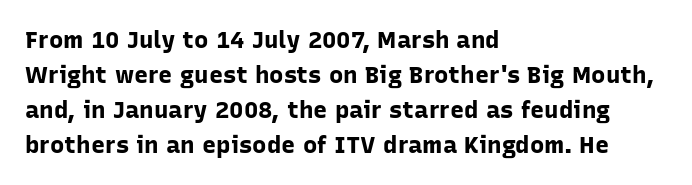
A classic flush-left, rag-right setting is used for this passage. The strokes are fattened all the way to bold. Plain, unruled lines of type. Tracking value appears to be zero — textbook default spacing.
